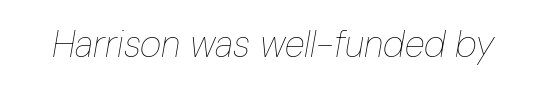
{"italic": "yes", "lean": "right", "slant_degrees": 10, "bold": "no", "weight": "thin", "width": "condensed", "stroke_contrast": "low", "x_height": "medium", "monospaced": "no", "underline": "no", "letter_spacing": "normal", "letter_spacing_em": 0.0, "glyph_px": 37}
